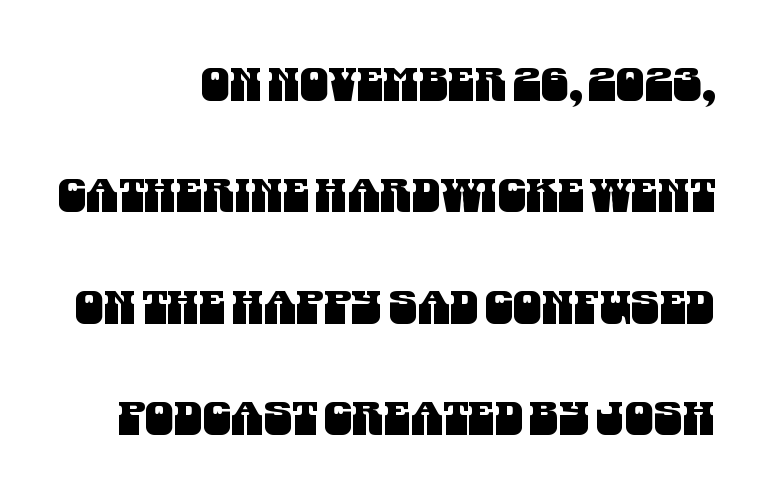
Q: Is the typeface a serif or a sans-serif typeface? A: Sans-serif.
Q: Is the text underlined? A: No.
Q: How is the paragraph aligned? A: Right-aligned.
Q: Is the spacing between letters normal or unusually wide? A: Normal.
Q: Is the spacing between lines tight, normal or loose? A: Loose.
Q: Width (condensed, normal, or wide)? A: Condensed.
Q: Stroke contrast? A: Medium.
Q: x-height? A: Large.
Q: Monospaced? A: No.
